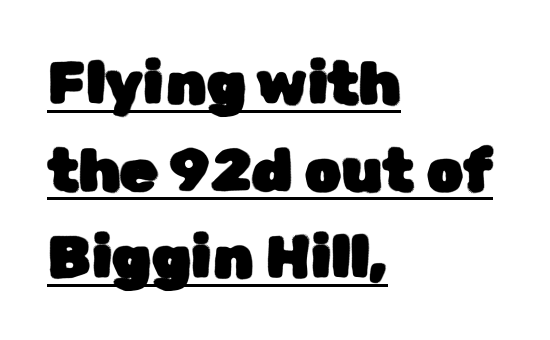
The letters advance in unequal steps, a hallmark of proportional type. When letters stand straight like this, we call the style roman or upright. Compared with a centered layout, this one pins lines to the left instead. The lettering is marked with a stroke running underneath it.
